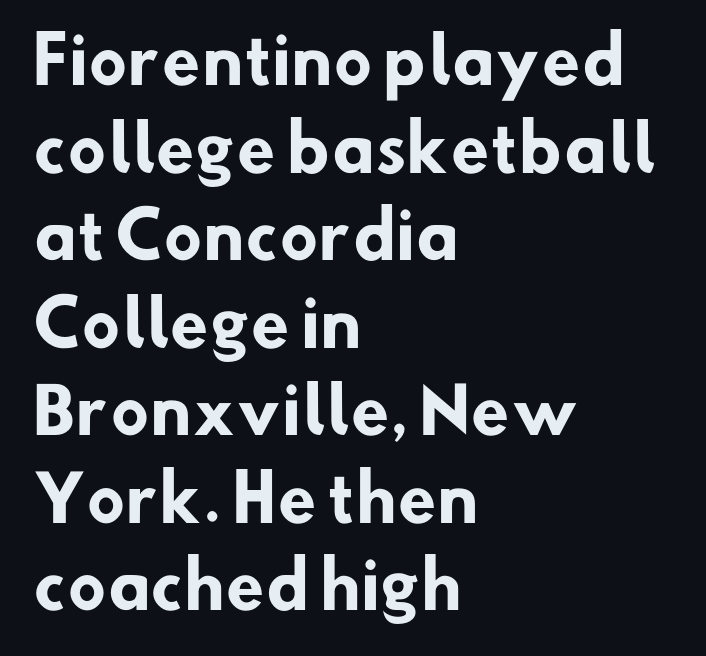
Does the type have serifs? No, each stem ends abruptly. Vertical spacing — default. Each word holds together tightly as a unit, with standard inter-letter gaps. Spacing verdict: proportional, widths tailored to each character. The strokes are fattened all the way to bold. Just letters on the line, the space beneath them empty.
